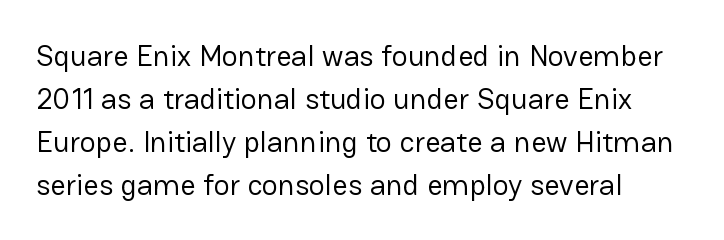
Classification — sans serif. Words appear dense and cohesive because spacing is normal. The cut favours lightness, reaching ordinary text weight at its darkest. Honestly, there is no underline to notice here at all. The space between consecutive lines is moderate.
